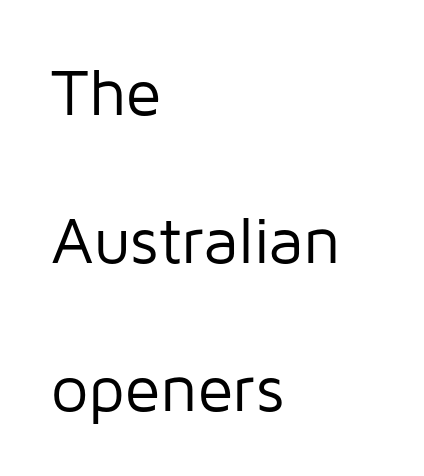
These lines are rendered in a variable-pitch font. The face used here is a sans, in the tradition of grotesques and geometrics. Each word holds together tightly as a unit, with standard inter-letter gaps. Every row of glyphs begins at an identical x-position on the left. Tall strokes in this sample are plumb rather than angled.
